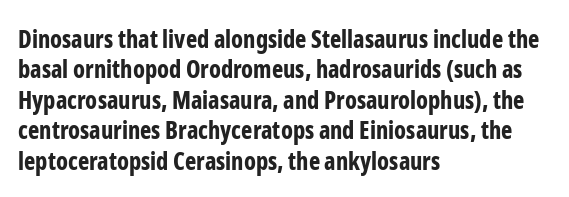
{"italic": "no", "bold": "yes", "underline": "no", "align": "left", "line_spacing": "normal", "line_spacing_ratio": 1.27, "letter_spacing": "normal", "letter_spacing_em": 0.0, "glyph_px": 24}
